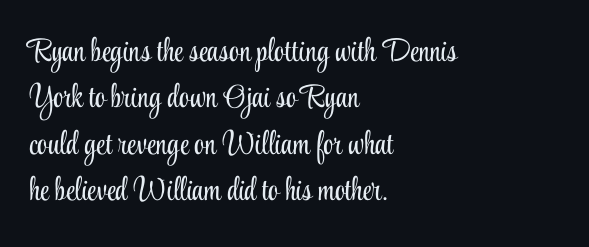
The image shows 32 px light, condensed serif type; set left-aligned, normal line spacing (1.45x), normal letter spacing, not underlined; low stroke contrast and a small x-height.
